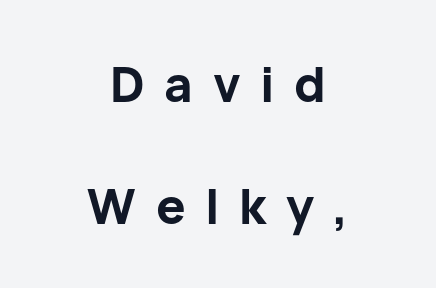
The image shows 49 px bold sans-serif type, upright; set centered, loose line spacing (2.48x), unusually wide letter spacing (+0.4 em), not underlined; low stroke contrast and a medium x-height.
